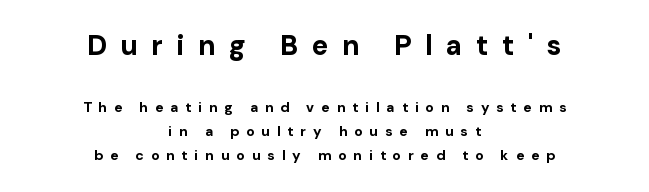
The image shows 28 px bold sans-serif type, upright; set centered, line spacing 1.72x, unusually wide letter spacing (+0.49 em), not underlined; the first (top) block is 2.0x larger; low stroke contrast and a medium x-height.
